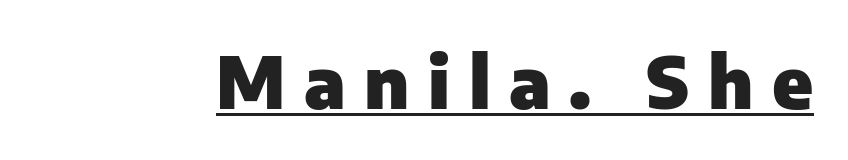
Q: Is the text bold? A: Yes.
Q: Is the text italic (slanted)? A: No, it is upright.
Q: Is the typeface a serif or a sans-serif typeface? A: Sans-serif.
Q: Is the text underlined? A: Yes.
Q: Is the spacing between letters normal or unusually wide? A: Unusually wide.
Q: Width (condensed, normal, or wide)? A: Normal.
Q: Stroke contrast? A: Low.
Q: x-height? A: Medium.
Q: Monospaced? A: No.
